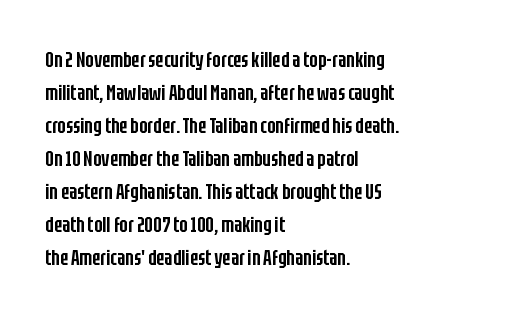
The image shows 22 px text type, upright; set left-aligned, normal line spacing (1.5x), normal letter spacing, not underlined.
